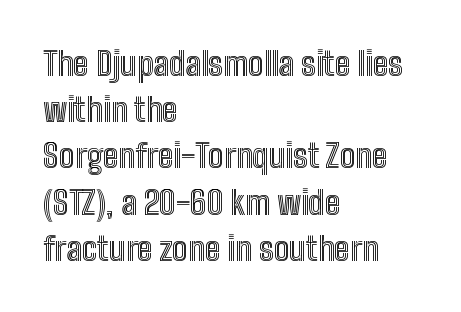
The image shows 33 px condensed type, upright; set left-aligned, normal line spacing (1.4x), normal letter spacing, not underlined; a medium x-height.
